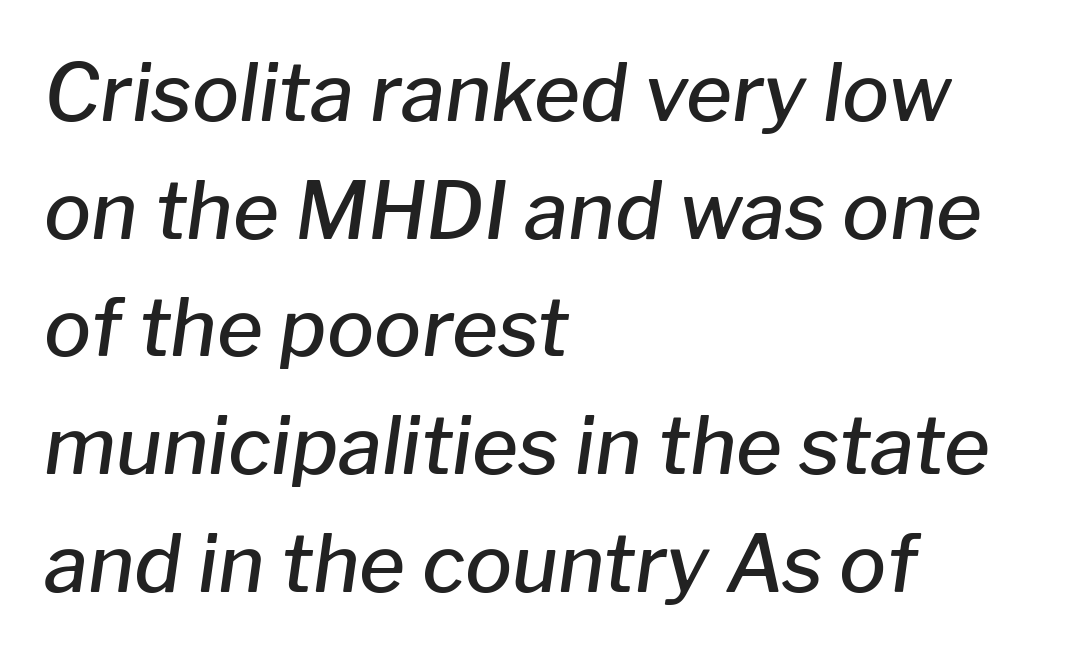
The image shows 79 px semibold type, italic (leaning right); set left-aligned, normal line spacing (1.49x), normal letter spacing, not underlined; low stroke contrast and a medium x-height.
